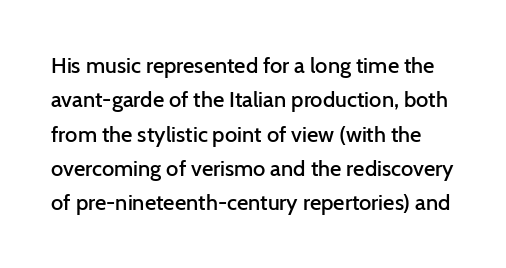
{"italic": "no", "bold": "semi", "underline": "no", "line_spacing": "normal", "line_spacing_ratio": 1.56, "letter_spacing": "normal", "letter_spacing_em": 0.0, "glyph_px": 22}
